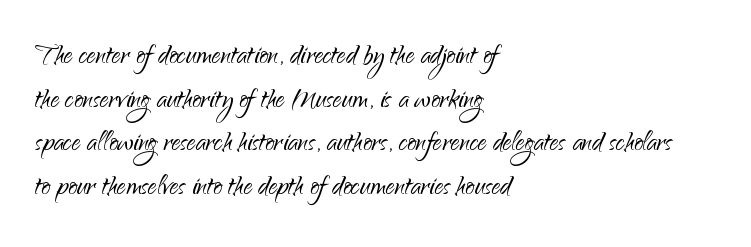
The image shows 35 px light sans-serif type; set left-aligned, normal line spacing (1.25x), normal letter spacing, not underlined; low stroke contrast and a small x-height.
